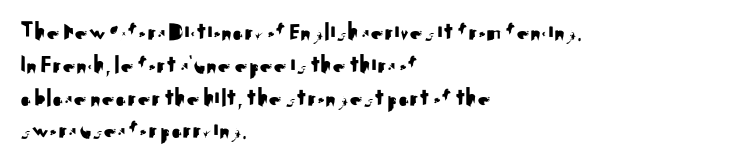
Each new line begins a customary step beneath the previous one. The passage shown is not underscored anywhere. Unlike italic type, these characters show no tilt at all. Casual observation: everything's shoved over to the left.
